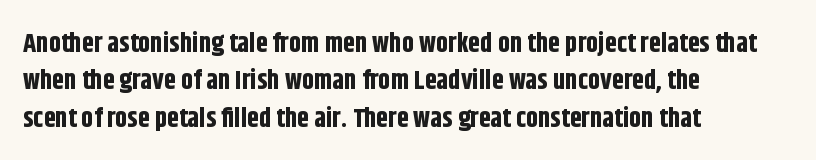
The image shows 27 px bold type, upright; set left-aligned, normal line spacing (1.38x), normal letter spacing, not underlined.
